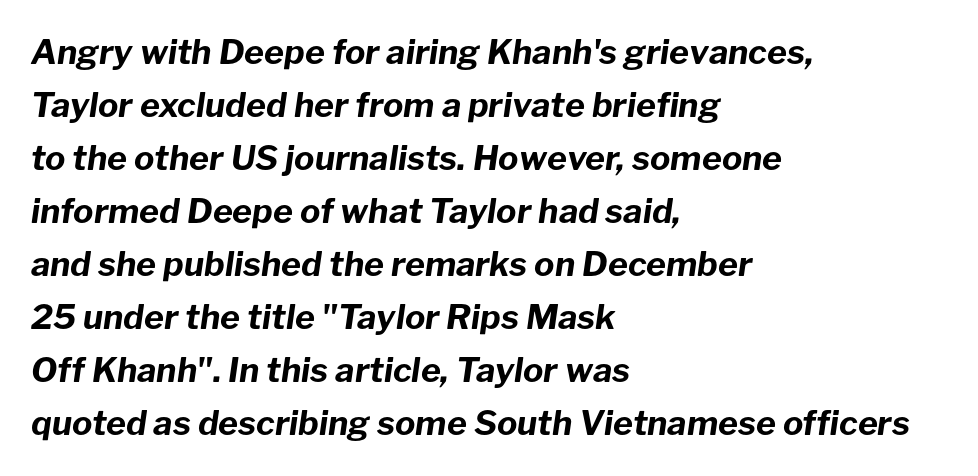
The image shows 34 px bold type, italic (leaning right); set left-aligned, normal line spacing (1.56x), normal letter spacing, not underlined; low stroke contrast and a medium x-height.
